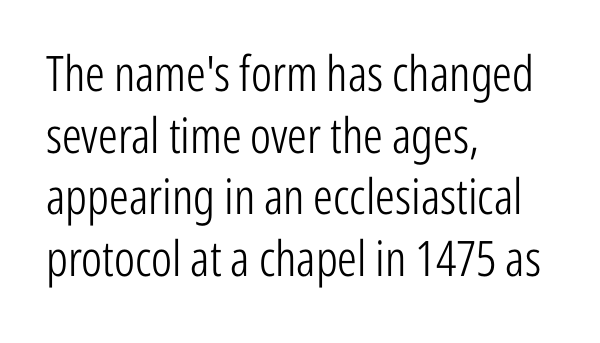
The image shows 49 px light, condensed sans-serif type, upright; set left-aligned, normal line spacing (1.26x), normal letter spacing, not underlined; low stroke contrast and a medium x-height.
